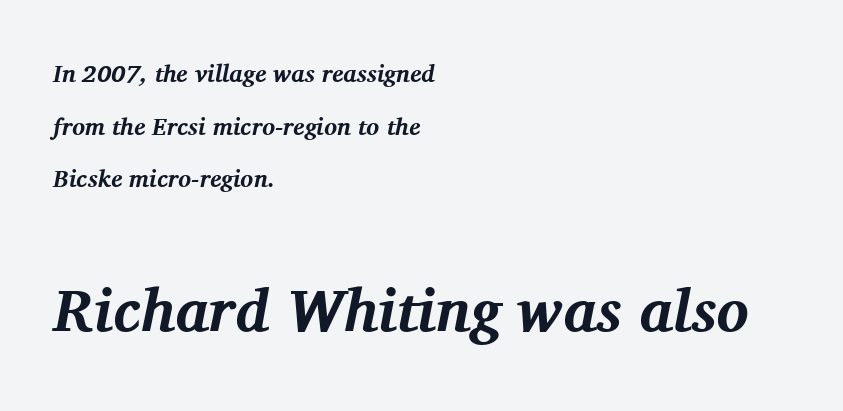
Q: Is the text bold? A: Yes.
Q: Is the text italic (slanted)? A: Yes, it leans right by about 11 degrees.
Q: Is the typeface a serif or a sans-serif typeface? A: Serif.
Q: Is the text underlined? A: No.
Q: How is the paragraph aligned? A: Left-aligned.
Q: Is the spacing between letters normal or unusually wide? A: Normal.
Q: Is the spacing between lines tight, normal or loose? A: Loose.
Q: Which block of text is set in a larger size, the first (top) or the second (bottom)? A: The second (bottom) one.
Q: Width (condensed, normal, or wide)? A: Normal.
Q: Stroke contrast? A: Medium.
Q: x-height? A: Medium.
Q: Monospaced? A: No.
